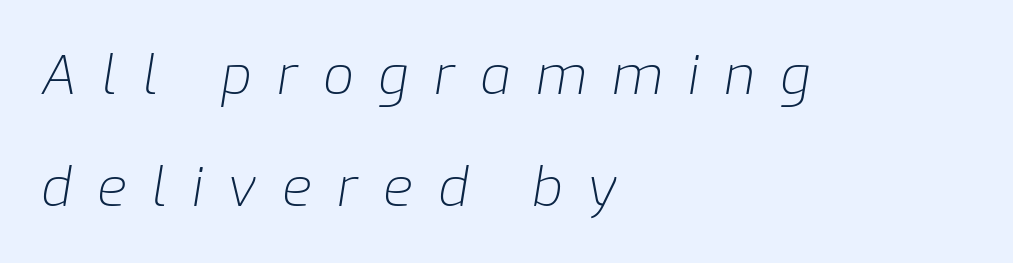
Designer's note — italics engaged. Vertically, the passage feels expansive, rows floating well apart. Here the designer chose a conventional face with non-uniform glyph widths. The baseline area is clear. Visually the block forms a straight wall on the left and a jagged coastline on the right.
